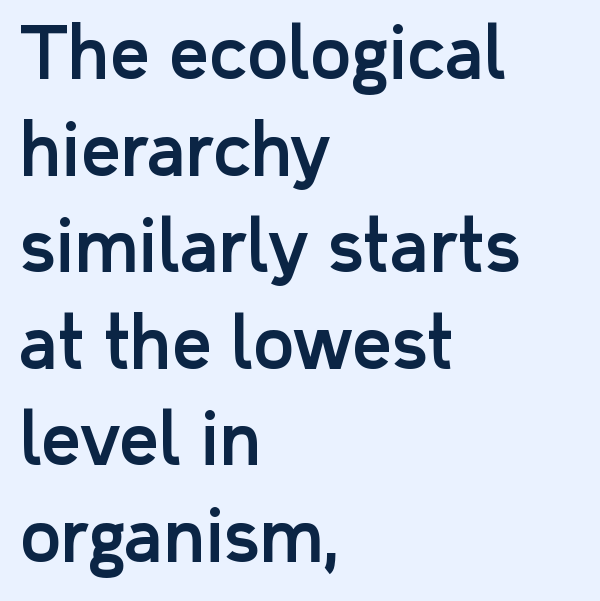
{"serif": "no", "italic": "no", "width": "normal", "stroke_contrast": "low", "x_height": "medium", "monospaced": "no", "underline": "no", "align": "left", "line_spacing": "normal", "line_spacing_ratio": 1.38, "letter_spacing": "normal", "letter_spacing_em": 0.0, "glyph_px": 70}
